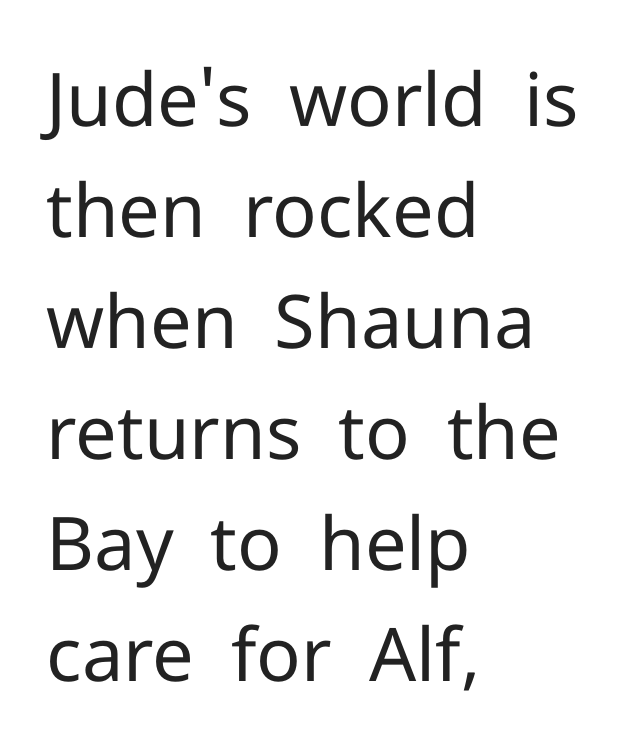
{"serif": "no", "italic": "no", "bold": "no", "weight": "regular", "width": "normal", "stroke_contrast": "low", "x_height": "medium", "monospaced": "no", "underline": "no", "align": "left", "line_spacing": "normal", "line_spacing_ratio": 1.5, "letter_spacing": "normal", "letter_spacing_em": 0.0, "glyph_px": 74}
